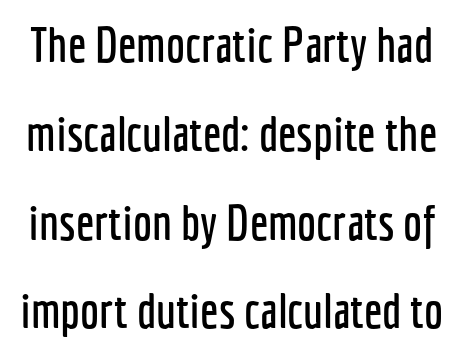
{"serif": "no", "italic": "no", "width": "condensed", "stroke_contrast": "low", "x_height": "medium", "monospaced": "no", "underline": "no", "line_spacing_ratio": 1.85, "letter_spacing": "normal", "letter_spacing_em": 0.0, "glyph_px": 48}
